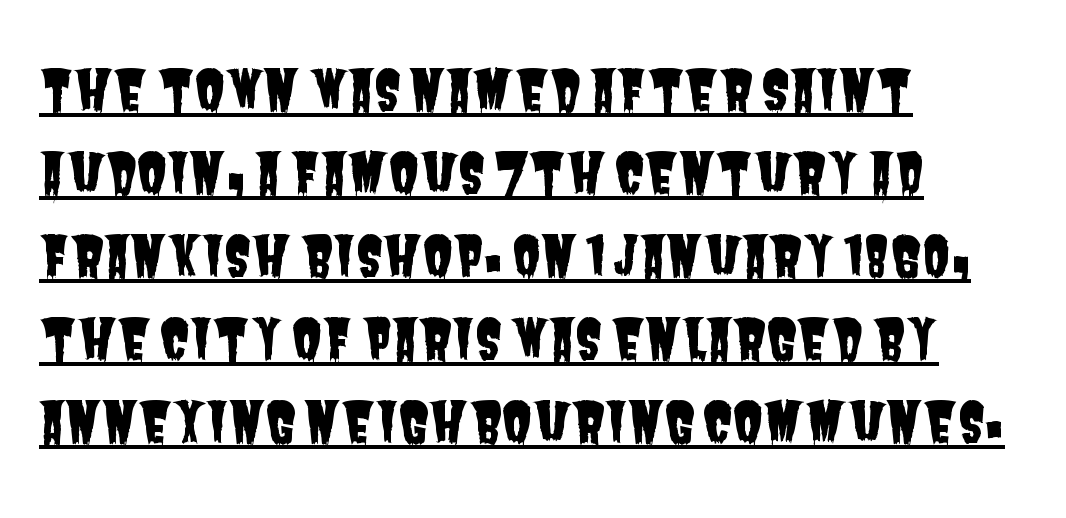
{"serif": "no", "width": "condensed", "stroke_contrast": "low", "x_height": "large", "monospaced": "no", "underline": "yes", "align": "left", "line_spacing": "normal", "line_spacing_ratio": 1.51, "letter_spacing": "normal", "letter_spacing_em": 0.0, "glyph_px": 55}
